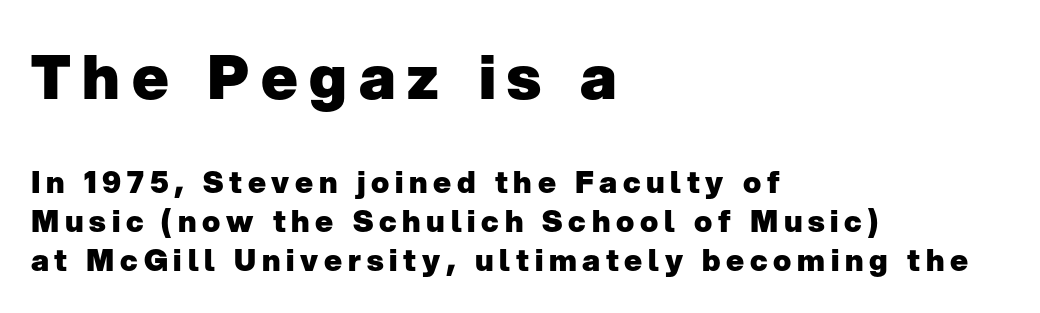
Examine the stroke ends and you'll find no serifs. Whoever set this made the first block the dominant, larger element. Reading down the column, the eye jumps a familiar distance to each next line. It's the straight-up-and-down kind of type. The letters advance in unequal steps, a hallmark of proportional type.
